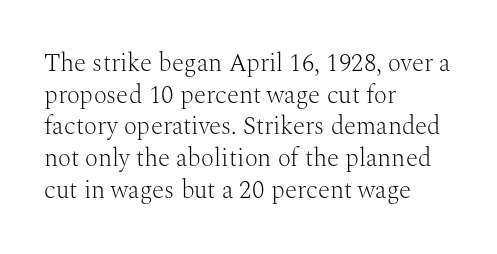
{"italic": "no", "bold": "no", "underline": "no", "align": "left", "line_spacing": "normal", "line_spacing_ratio": 1.27, "letter_spacing": "normal", "letter_spacing_em": 0.0, "glyph_px": 25}
